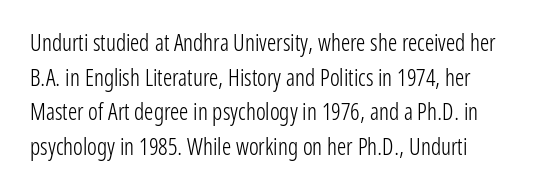
The image shows 23 px text type, upright; set normal line spacing (1.51x), normal letter spacing, not underlined.
